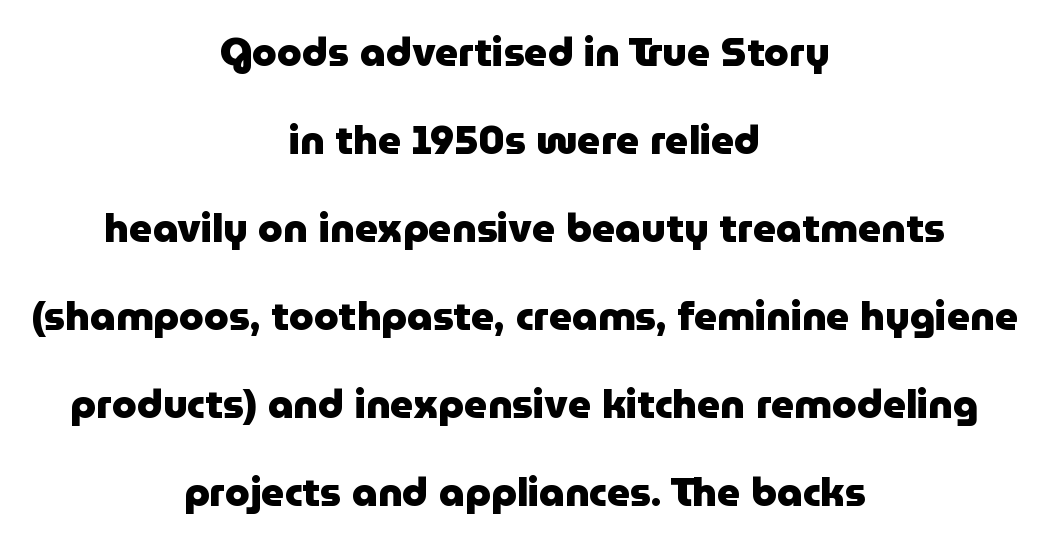
The image shows 40 px heavy sans-serif type, upright; set centered, loose line spacing (2.2x), normal letter spacing, not underlined; low stroke contrast and a medium x-height.
